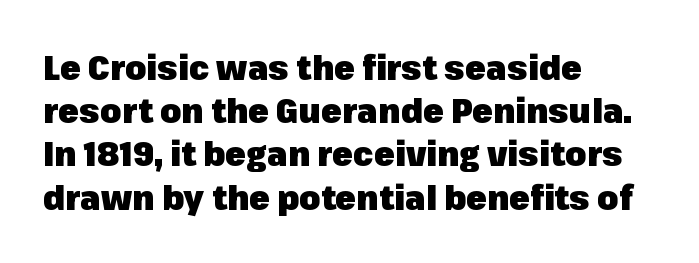
Each letter keeps its own natural width here, so spacing adapts to shape. This sample uses an upright cut, with every glyph sitting square on the baseline. Reading down the column, the eye jumps a familiar distance to each next line. This is sans-serif lettering, the kind often seen on screens and signage.
